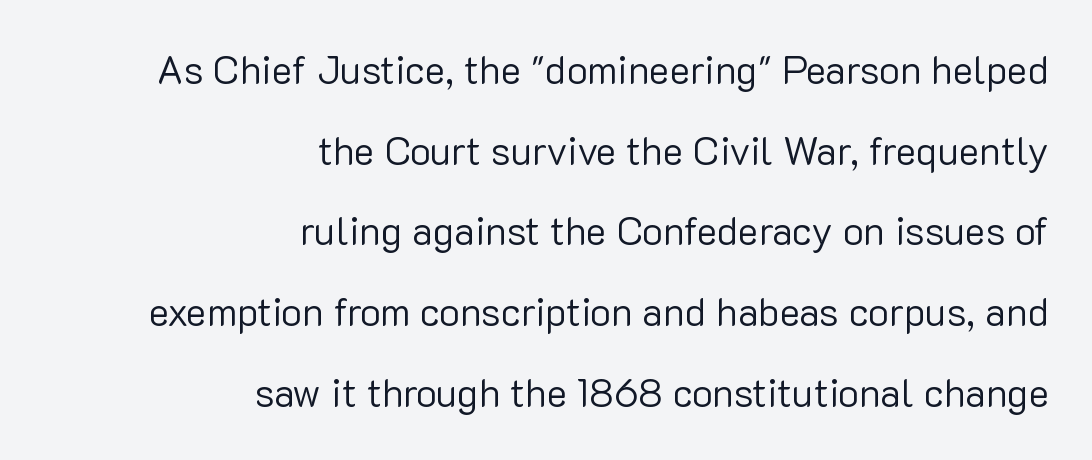
{"serif": "no", "italic": "no", "bold": "no", "weight": "regular", "width": "normal", "stroke_contrast": "low", "x_height": "medium", "monospaced": "no", "underline": "no", "align": "right", "line_spacing": "loose", "line_spacing_ratio": 2.07, "letter_spacing": "normal", "letter_spacing_em": 0.0, "glyph_px": 39}
